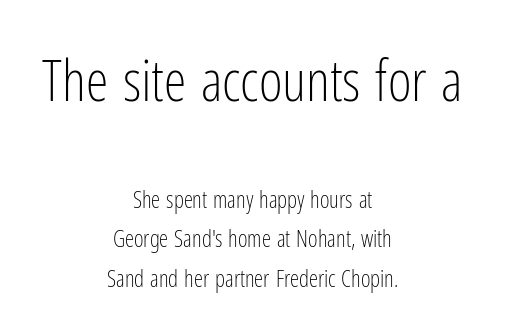
{"serif": "no", "italic": "no", "bold": "no", "weight": "light", "width": "condensed", "stroke_contrast": "low", "x_height": "medium", "monospaced": "no", "underline": "no", "align": "center", "line_spacing_ratio": 1.71, "letter_spacing": "normal", "letter_spacing_em": 0.0, "larger_block": "first", "size_ratio": 2.48, "glyph_px": 57}
